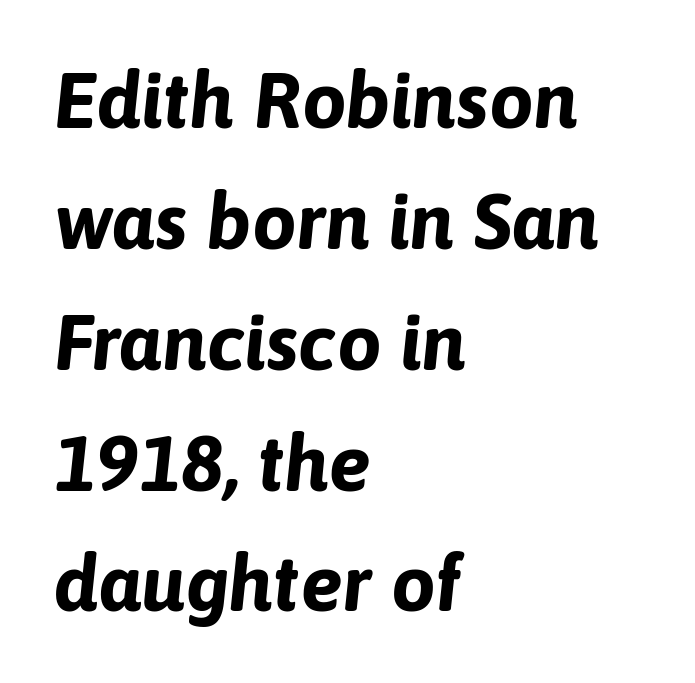
The specimen omits any rule beneath the text block's lines. The passage shown is typed in a proportional face where columns would drift. The rendering keeps characters at their native spacing. A typesetter would mark this as italic.
